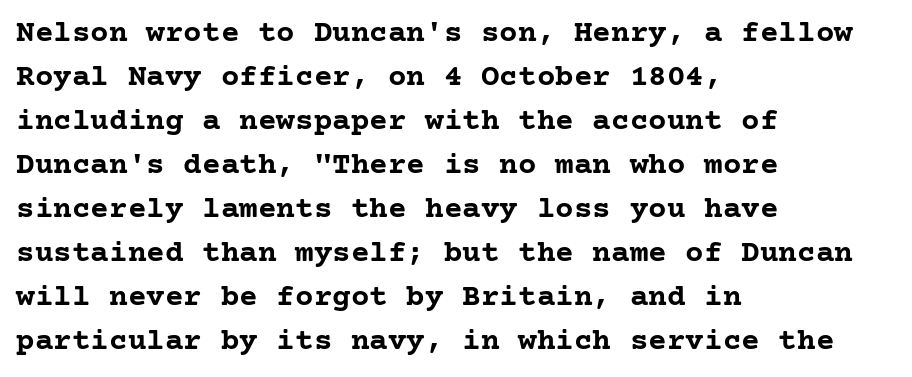
{"serif": "yes", "italic": "no", "bold": "yes", "weight": "semibold", "width": "normal", "stroke_contrast": "low", "x_height": "medium", "underline": "no", "align": "left", "line_spacing": "normal", "line_spacing_ratio": 1.42, "letter_spacing": "normal", "letter_spacing_em": 0.0, "glyph_px": 31}
